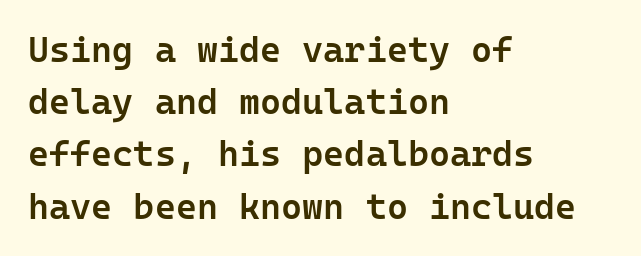
Q: Is the text bold? A: Semi-bold.
Q: Is the text italic (slanted)? A: No, it is upright.
Q: Is the typeface a serif or a sans-serif typeface? A: Sans-serif.
Q: Is the text underlined? A: No.
Q: How is the paragraph aligned? A: Left-aligned.
Q: Is the spacing between letters normal or unusually wide? A: Normal.
Q: Is the spacing between lines tight, normal or loose? A: Normal.
Q: Width (condensed, normal, or wide)? A: Normal.
Q: Stroke contrast? A: Low.
Q: x-height? A: Medium.
Q: Monospaced? A: Yes.
